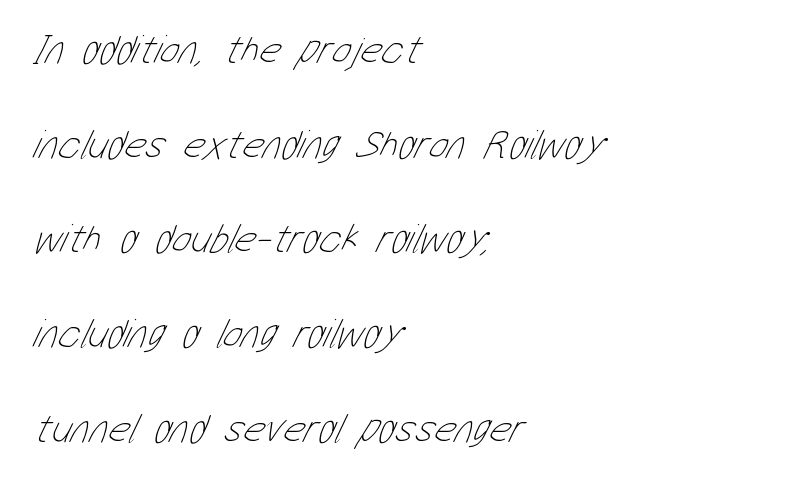
Q: Is the text bold? A: No.
Q: Is the text underlined? A: No.
Q: How is the paragraph aligned? A: Left-aligned.
Q: Is the spacing between letters normal or unusually wide? A: Normal.
Q: Is the spacing between lines tight, normal or loose? A: Loose.
Q: Width (condensed, normal, or wide)? A: Condensed.
Q: Stroke contrast? A: Low.
Q: x-height? A: Medium.
Q: Monospaced? A: No.
